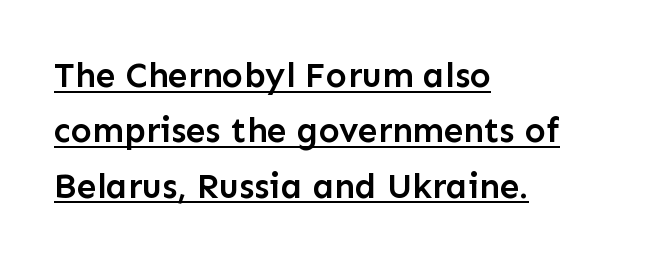
{"serif": "no", "italic": "no", "bold": "semi", "weight": "semibold", "width": "normal", "stroke_contrast": "low", "x_height": "medium", "monospaced": "no", "underline": "yes", "align": "left", "line_spacing": "normal", "line_spacing_ratio": 1.58, "letter_spacing": "normal", "letter_spacing_em": 0.0, "glyph_px": 35}
